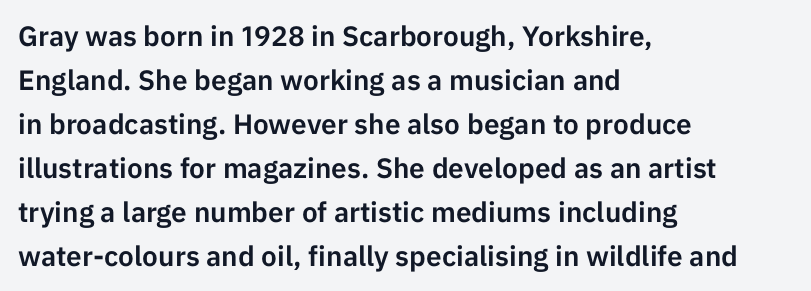
Q: Is the text italic (slanted)? A: No, it is upright.
Q: Is the typeface a serif or a sans-serif typeface? A: Sans-serif.
Q: Is the text underlined? A: No.
Q: How is the paragraph aligned? A: Left-aligned.
Q: Is the spacing between letters normal or unusually wide? A: Normal.
Q: Is the spacing between lines tight, normal or loose? A: Normal.
Q: Width (condensed, normal, or wide)? A: Normal.
Q: Stroke contrast? A: Low.
Q: x-height? A: Medium.
Q: Monospaced? A: No.
